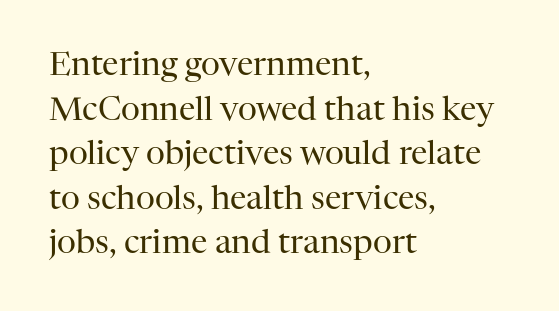
{"serif": "yes", "italic": "no", "bold": "no", "weight": "regular", "width": "normal", "stroke_contrast": "high", "x_height": "medium", "monospaced": "no", "underline": "no", "align": "left", "line_spacing": "normal", "line_spacing_ratio": 1.35, "letter_spacing": "normal", "letter_spacing_em": 0.0, "glyph_px": 33}
